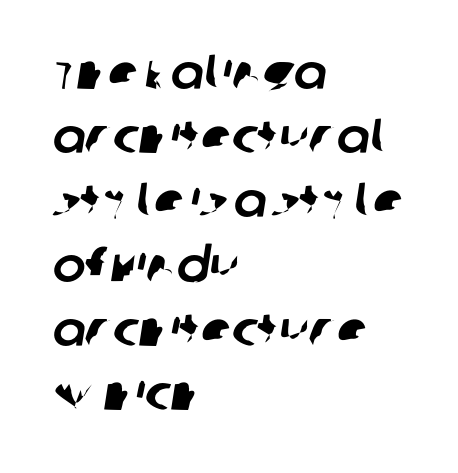
The vertical gap from one line to the next is medium. Quick note: underline off. Short and long lines alike share a common starting point at left. A typesetter would label this face a sans.
